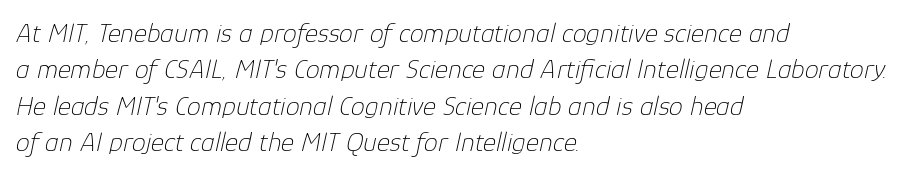
{"italic": "yes", "lean": "right", "slant_degrees": 12, "bold": "no", "weight": "thin", "width": "normal", "stroke_contrast": "low", "x_height": "medium", "monospaced": "no", "underline": "no", "align": "left", "line_spacing": "normal", "line_spacing_ratio": 1.3, "letter_spacing": "normal", "letter_spacing_em": 0.0, "glyph_px": 28}
